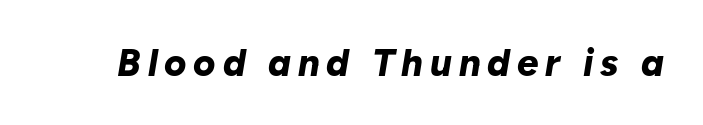
{"italic": "yes", "lean": "right", "slant_degrees": 10, "bold": "yes", "weight": "bold", "width": "normal", "stroke_contrast": "low", "x_height": "medium", "monospaced": "no", "underline": "no", "glyph_px": 38}
